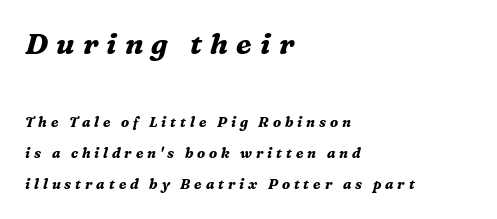
Q: Is the text bold? A: Yes.
Q: Is the text italic (slanted)? A: Yes, it leans right by about 16 degrees.
Q: Is the typeface a serif or a sans-serif typeface? A: Serif.
Q: Is the text underlined? A: No.
Q: How is the paragraph aligned? A: Left-aligned.
Q: Is the spacing between letters normal or unusually wide? A: Unusually wide.
Q: Is the spacing between lines tight, normal or loose? A: Loose.
Q: Which block of text is set in a larger size, the first (top) or the second (bottom)? A: The first (top) one.
Q: Width (condensed, normal, or wide)? A: Normal.
Q: Stroke contrast? A: Medium.
Q: x-height? A: Medium.
Q: Monospaced? A: No.
